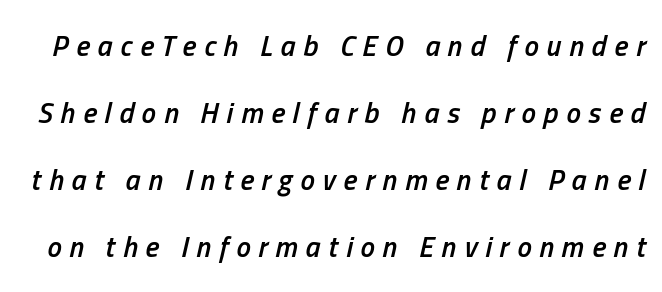
The space directly below the letters is spotless. A typesetter would call this heavily tracked-out type. The block of text is sparse from top to bottom, with ample space between rows. Emphasis by weight is partial: semibold. Looks like regular typesetting: each glyph gets only the width it needs. Italic? Definitely — the glyphs are oblique.
